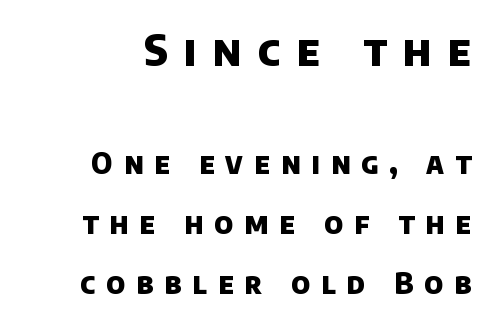
Interline gaps are noticeably wide in this sample. Quick note: underline off. Caption: expanded tracking, letters set apart. The letters advance in unequal steps, a hallmark of proportional type. Caption: bold face, heavy strokes. Between these two stacked blocks, the higher one wins on size.
